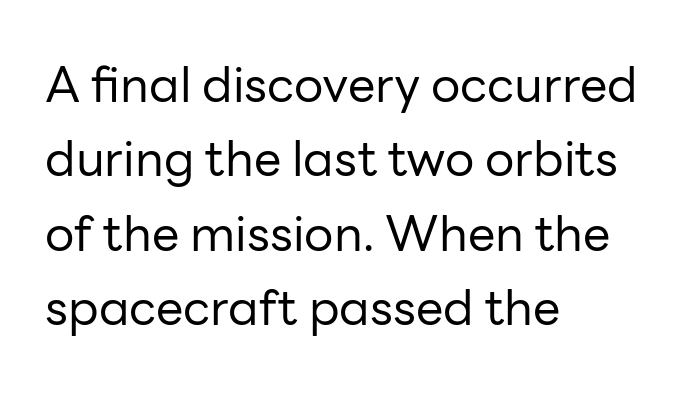
The image shows 49 px regular-weight sans-serif type, upright; set left-aligned, normal line spacing (1.52x), normal letter spacing, not underlined; low stroke contrast and a medium x-height.
